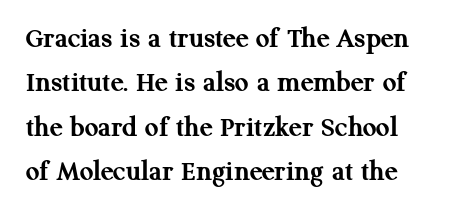
Q: Is the text bold? A: Yes.
Q: Is the text italic (slanted)? A: No, it is upright.
Q: Is the typeface a serif or a sans-serif typeface? A: Serif.
Q: Is the text underlined? A: No.
Q: Is the spacing between letters normal or unusually wide? A: Normal.
Q: Is the spacing between lines tight, normal or loose? A: Normal.
Q: Width (condensed, normal, or wide)? A: Normal.
Q: Stroke contrast? A: Medium.
Q: x-height? A: Medium.
Q: Monospaced? A: No.
